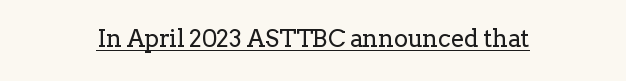
Q: Is the text bold? A: No.
Q: Is the text italic (slanted)? A: No, it is upright.
Q: Is the text underlined? A: Yes.
Q: Is the spacing between letters normal or unusually wide? A: Normal.
